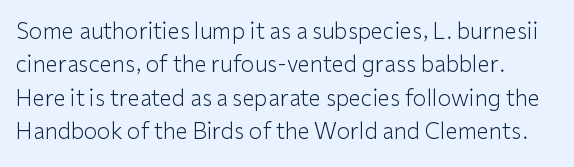
{"italic": "no", "bold": "no", "underline": "no", "line_spacing": "normal", "line_spacing_ratio": 1.52, "letter_spacing": "normal", "letter_spacing_em": 0.0, "glyph_px": 22}
